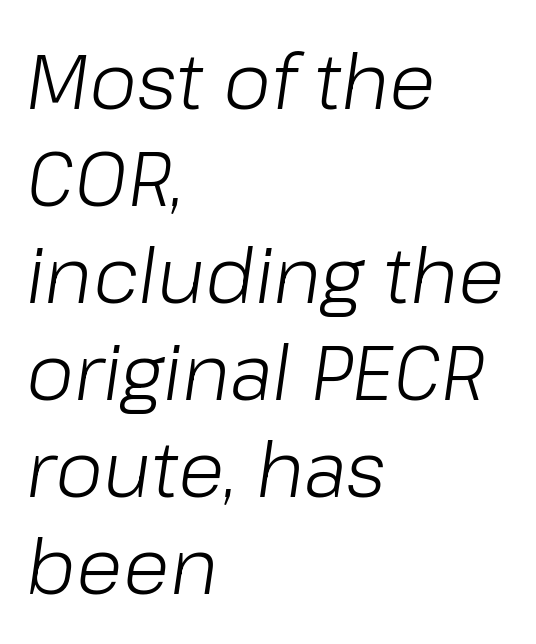
{"italic": "yes", "lean": "right", "slant_degrees": 8, "bold": "no", "weight": "light", "width": "normal", "stroke_contrast": "low", "x_height": "medium", "monospaced": "no", "underline": "no", "align": "left", "line_spacing": "normal", "line_spacing_ratio": 1.26, "letter_spacing": "normal", "letter_spacing_em": 0.0, "glyph_px": 77}
